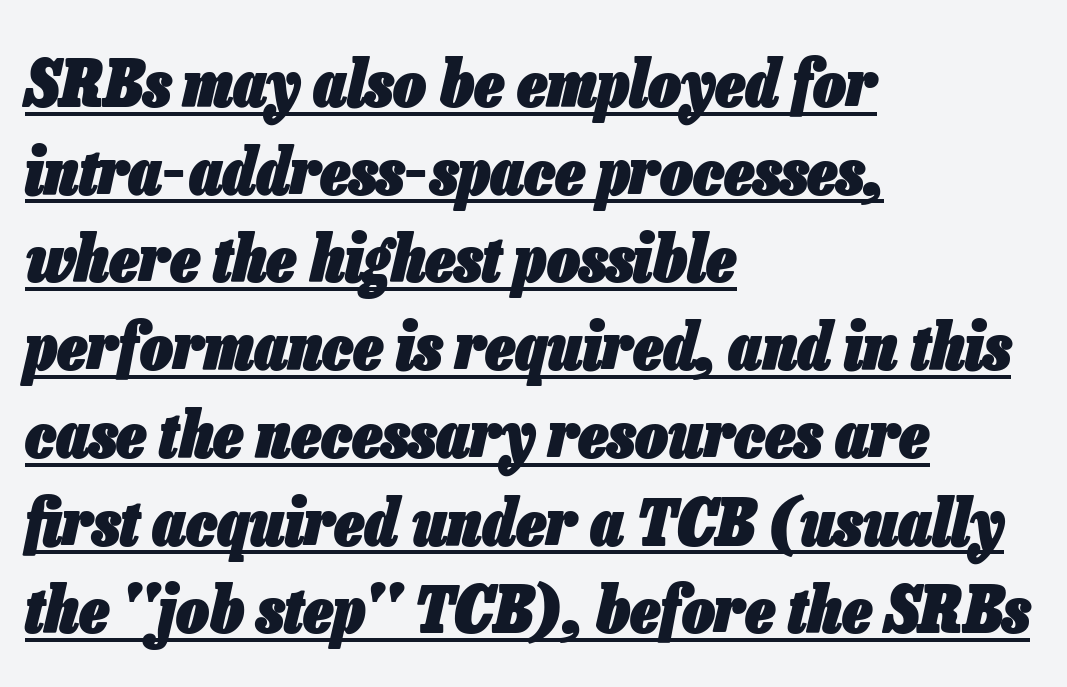
{"italic": "yes", "lean": "right", "slant_degrees": 13, "bold": "yes", "weight": "heavy", "width": "condensed", "stroke_contrast": "low", "x_height": "medium", "monospaced": "no", "underline": "yes", "align": "left", "line_spacing": "normal", "line_spacing_ratio": 1.35, "letter_spacing": "normal", "letter_spacing_em": 0.0, "glyph_px": 65}
